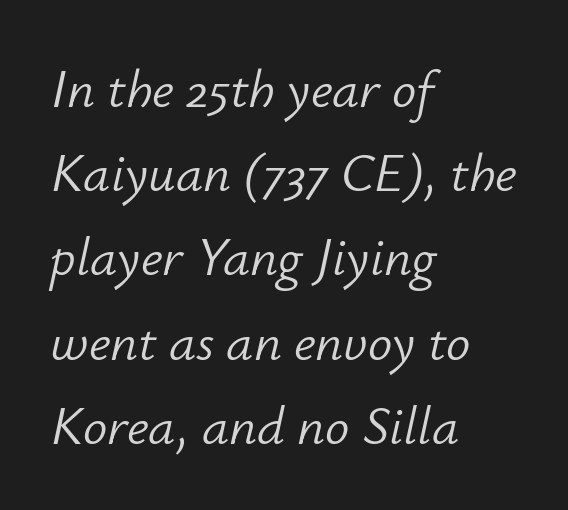
{"italic": "yes", "lean": "right", "slant_degrees": 12, "bold": "no", "weight": "light", "width": "normal", "stroke_contrast": "low", "x_height": "small", "monospaced": "no", "underline": "no", "align": "left", "line_spacing": "normal", "line_spacing_ratio": 1.56, "letter_spacing": "normal", "letter_spacing_em": 0.0, "glyph_px": 54}
